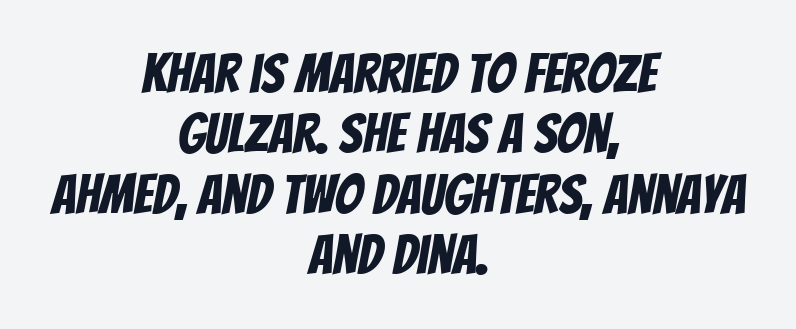
{"serif": "no", "width": "condensed", "stroke_contrast": "low", "x_height": "large", "monospaced": "no", "underline": "no", "align": "center", "line_spacing": "tight", "line_spacing_ratio": 1.1, "letter_spacing": "normal", "letter_spacing_em": 0.0, "glyph_px": 55}
